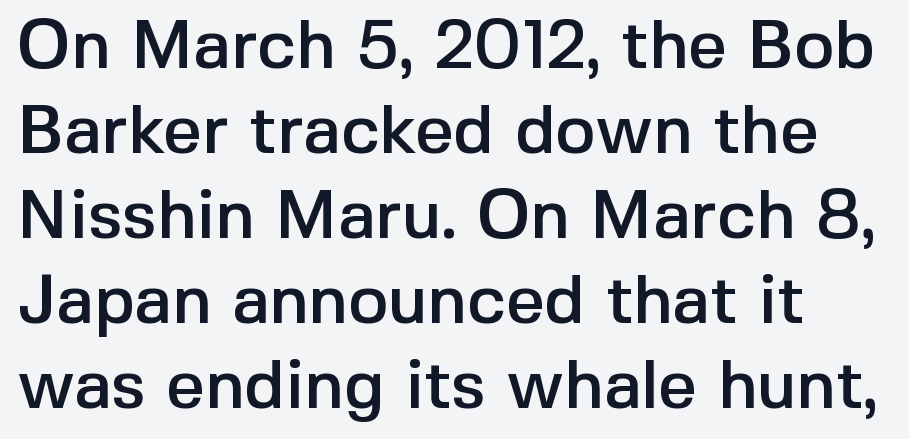
Descenders hang freely into open space. It's the straight-up-and-down kind of type. Proportional: the letters do not fall into vertical columns. Interline gaps are of average width in this sample.
